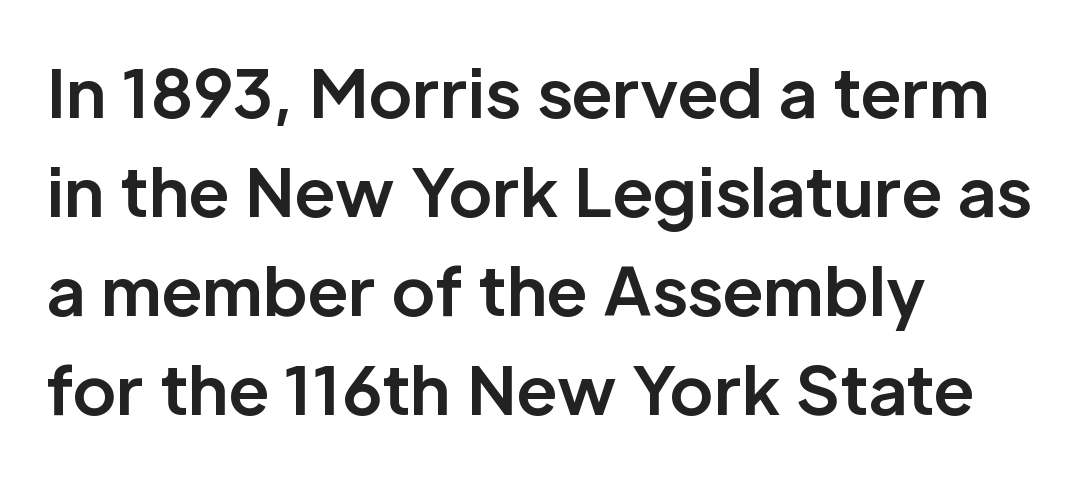
Q: Is the text bold? A: Yes.
Q: Is the text italic (slanted)? A: No, it is upright.
Q: Is the typeface a serif or a sans-serif typeface? A: Sans-serif.
Q: Is the text underlined? A: No.
Q: How is the paragraph aligned? A: Left-aligned.
Q: Is the spacing between letters normal or unusually wide? A: Normal.
Q: Is the spacing between lines tight, normal or loose? A: Normal.
Q: Width (condensed, normal, or wide)? A: Normal.
Q: Stroke contrast? A: Low.
Q: x-height? A: Medium.
Q: Monospaced? A: No.
